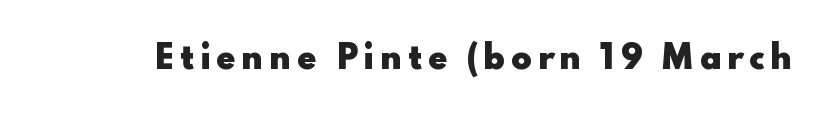
Q: Is the text bold? A: Yes.
Q: Is the text italic (slanted)? A: No, it is upright.
Q: Is the typeface a serif or a sans-serif typeface? A: Sans-serif.
Q: Is the text underlined? A: No.
Q: Width (condensed, normal, or wide)? A: Wide.
Q: Stroke contrast? A: Low.
Q: x-height? A: Small.
Q: Monospaced? A: No.
